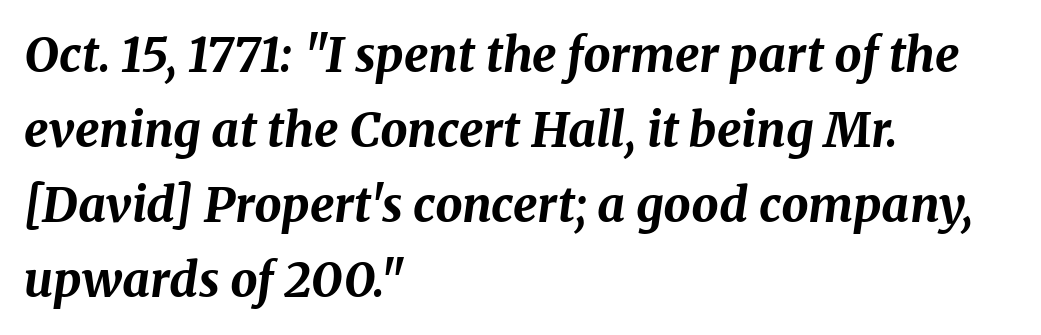
The image shows 48 px bold type, italic (leaning right); set left-aligned, normal line spacing (1.56x), normal letter spacing, not underlined; medium stroke contrast and a medium x-height.
